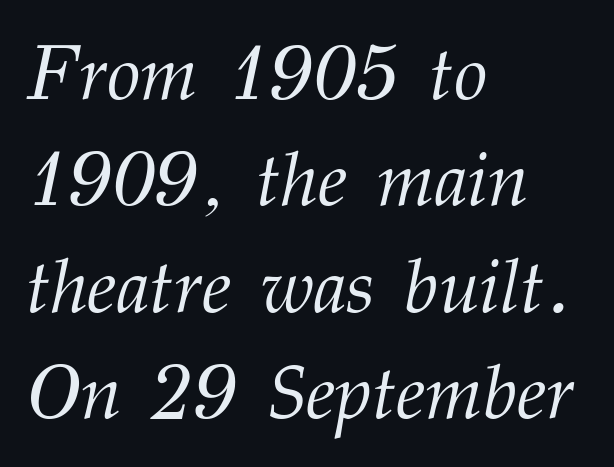
The image shows 76 px light serif type, italic (leaning right); set left-aligned, normal line spacing (1.4x), normal letter spacing, not underlined; medium stroke contrast and a medium x-height.
